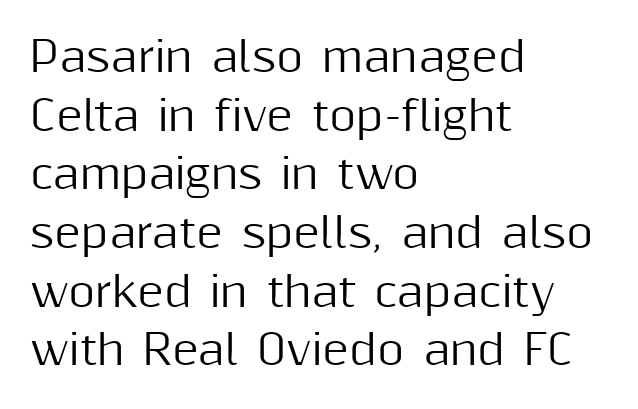
Q: Is the text italic (slanted)? A: No, it is upright.
Q: Is the typeface a serif or a sans-serif typeface? A: Sans-serif.
Q: Is the text underlined? A: No.
Q: How is the paragraph aligned? A: Left-aligned.
Q: Is the spacing between letters normal or unusually wide? A: Normal.
Q: Is the spacing between lines tight, normal or loose? A: Normal.
Q: Width (condensed, normal, or wide)? A: Normal.
Q: Stroke contrast? A: Medium.
Q: x-height? A: Medium.
Q: Monospaced? A: No.
